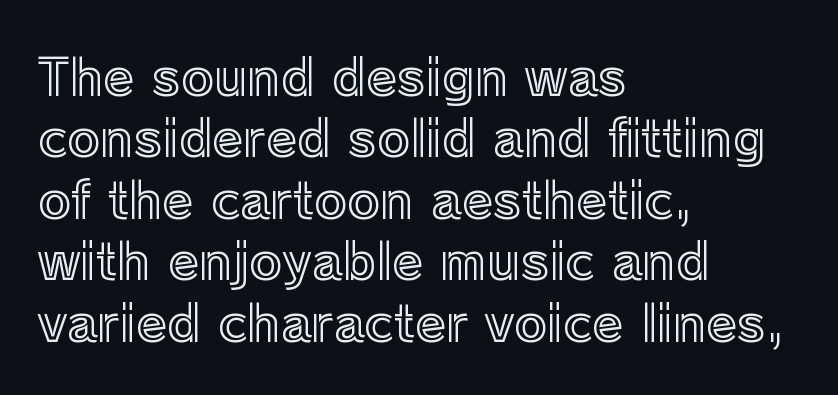
The image shows 50 px text type, upright; set left-aligned, line spacing 1.23x, normal letter spacing, not underlined; a medium x-height.
